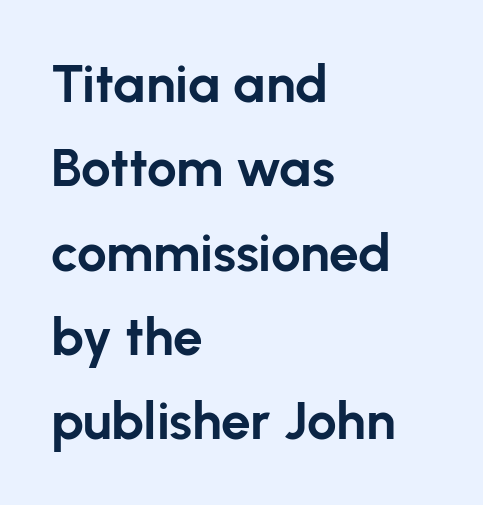
Compared with a centered layout, this one pins lines to the left instead. Rendered with straight, roman letterforms. The face used here is proportionally spaced, like ordinary book or web type. Does extra space separate the letters? No, they use regular spacing. Rule under the text: the space is simply empty.
